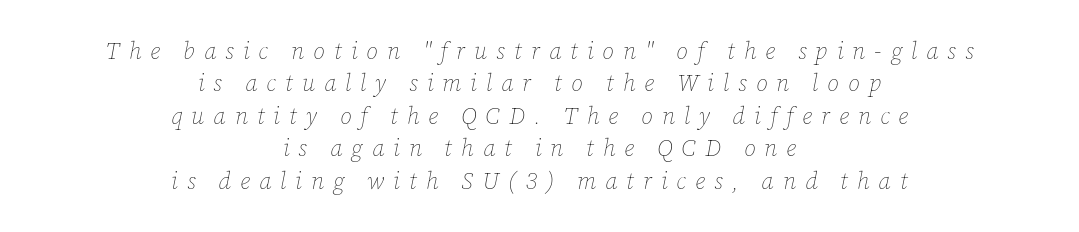
Q: Is the text bold? A: No.
Q: Is the text italic (slanted)? A: Yes, it leans right by about 12 degrees.
Q: Is the text underlined? A: No.
Q: How is the paragraph aligned? A: Centered.
Q: Is the spacing between letters normal or unusually wide? A: Unusually wide.
Q: Is the spacing between lines tight, normal or loose? A: Normal.
